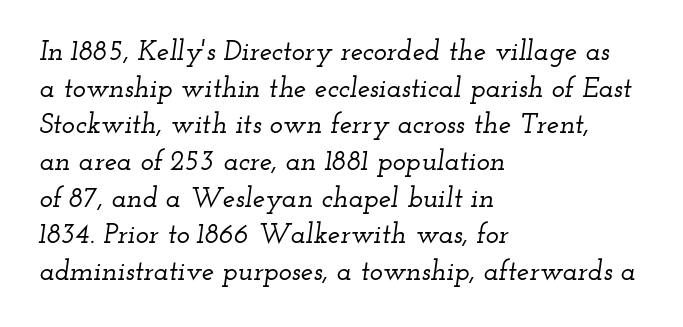
{"serif": "yes", "italic": "yes", "lean": "right", "slant_degrees": 12, "width": "wide", "stroke_contrast": "low", "x_height": "small", "monospaced": "no", "underline": "no", "align": "left", "line_spacing": "normal", "line_spacing_ratio": 1.31, "letter_spacing": "normal", "letter_spacing_em": 0.0, "glyph_px": 28}
